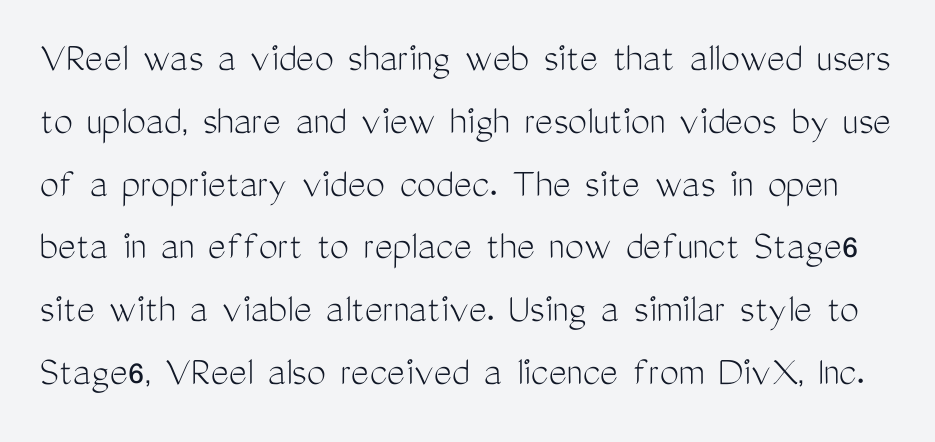
Q: Is the text bold? A: No.
Q: Is the text italic (slanted)? A: No, it is upright.
Q: Is the typeface a serif or a sans-serif typeface? A: Sans-serif.
Q: Is the text underlined? A: No.
Q: Is the spacing between letters normal or unusually wide? A: Normal.
Q: Is the spacing between lines tight, normal or loose? A: Normal.
Q: Width (condensed, normal, or wide)? A: Condensed.
Q: Stroke contrast? A: Medium.
Q: x-height? A: Medium.
Q: Monospaced? A: No.
